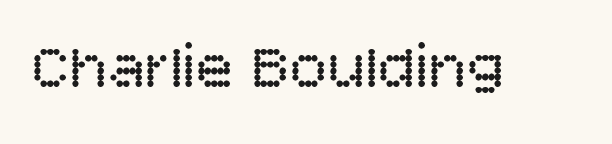
{"serif": "no", "italic": "no", "bold": "no", "weight": "regular", "width": "normal", "stroke_contrast": "low", "x_height": "large", "monospaced": "no", "underline": "no", "letter_spacing": "normal", "letter_spacing_em": 0.0, "glyph_px": 63}
